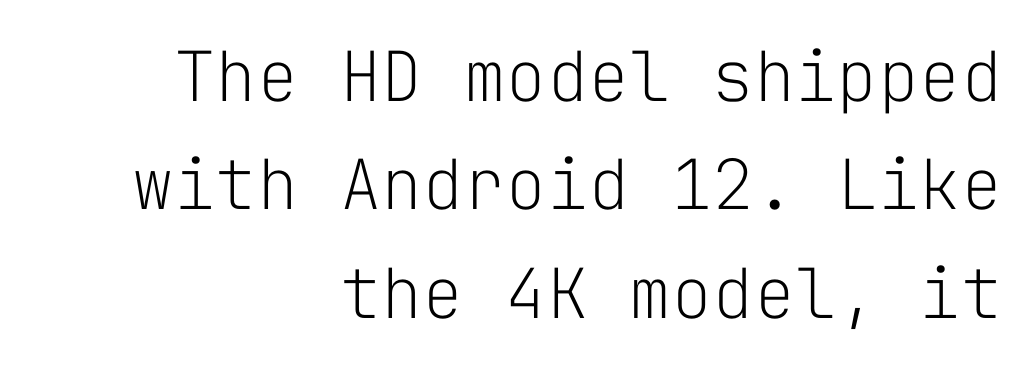
Q: Is the text bold? A: No.
Q: Is the text italic (slanted)? A: No, it is upright.
Q: Is the typeface a serif or a sans-serif typeface? A: Sans-serif.
Q: Is the text underlined? A: No.
Q: How is the paragraph aligned? A: Right-aligned.
Q: Is the spacing between letters normal or unusually wide? A: Normal.
Q: Is the spacing between lines tight, normal or loose? A: Normal.
Q: Width (condensed, normal, or wide)? A: Normal.
Q: Stroke contrast? A: Low.
Q: x-height? A: Medium.
Q: Monospaced? A: Yes.
